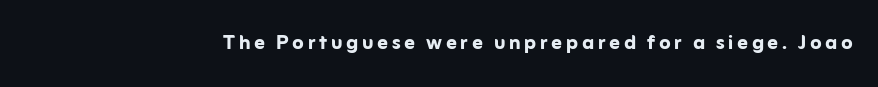
Heavy, bold letterforms. Tall strokes in this sample are plumb rather than angled. The strip under each line holds only bare page.
